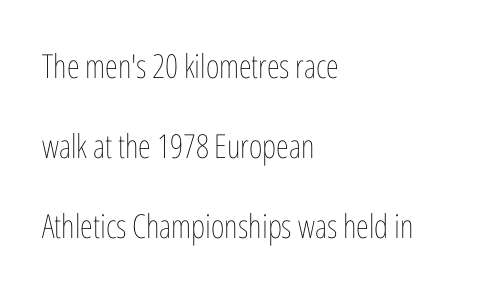
The image shows 33 px thin, condensed type, upright; set left-aligned, loose line spacing (2.42x), normal letter spacing, not underlined; low stroke contrast and a medium x-height.
